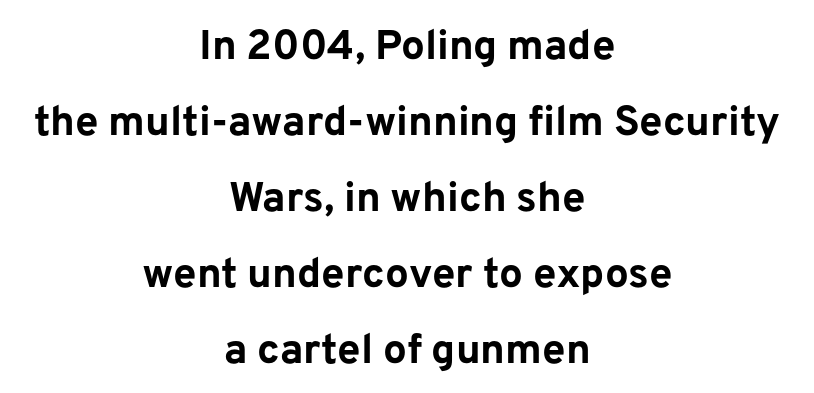
Q: Is the text bold? A: Yes.
Q: Is the text italic (slanted)? A: No, it is upright.
Q: Is the typeface a serif or a sans-serif typeface? A: Sans-serif.
Q: Is the text underlined? A: No.
Q: How is the paragraph aligned? A: Centered.
Q: Is the spacing between letters normal or unusually wide? A: Normal.
Q: Width (condensed, normal, or wide)? A: Normal.
Q: Stroke contrast? A: Low.
Q: x-height? A: Medium.
Q: Monospaced? A: No.
